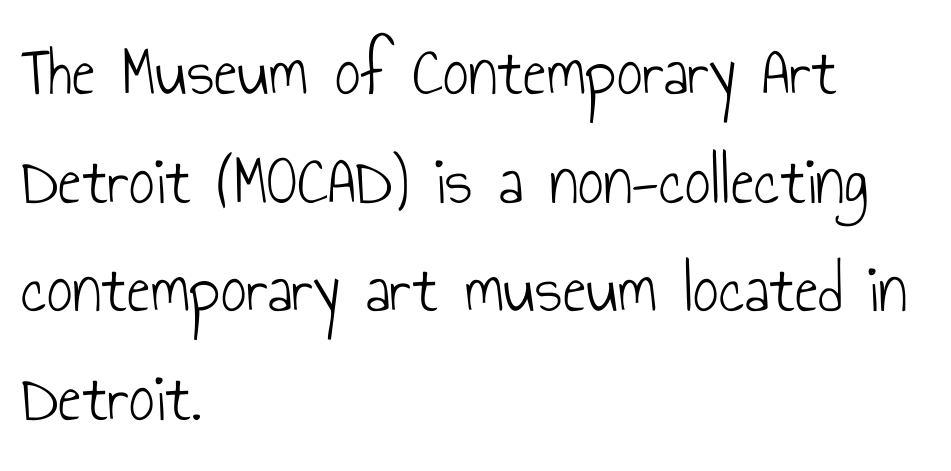
{"serif": "no", "italic": "no", "bold": "no", "weight": "light", "width": "condensed", "stroke_contrast": "low", "x_height": "small", "monospaced": "no", "underline": "no", "align": "left", "line_spacing": "normal", "line_spacing_ratio": 1.53, "letter_spacing": "normal", "letter_spacing_em": 0.0, "glyph_px": 71}
